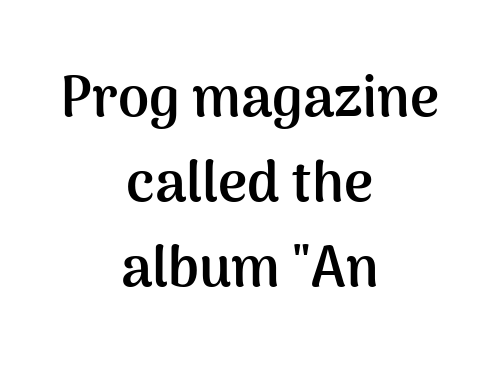
{"serif": "no", "italic": "no", "bold": "yes", "weight": "semibold", "width": "normal", "stroke_contrast": "medium", "x_height": "medium", "monospaced": "no", "underline": "no", "align": "center", "line_spacing": "normal", "line_spacing_ratio": 1.52, "letter_spacing": "normal", "letter_spacing_em": 0.0, "glyph_px": 56}
